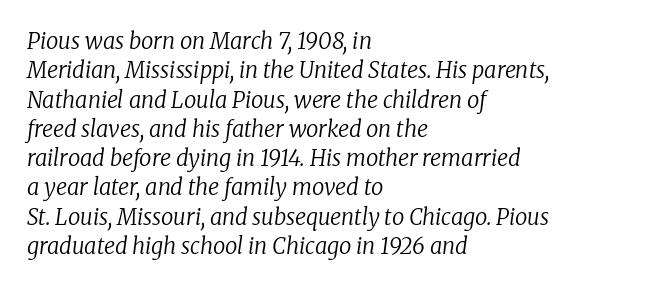
Q: Is the text bold? A: No.
Q: Is the text italic (slanted)? A: Yes, it leans right by about 8 degrees.
Q: Is the text underlined? A: No.
Q: How is the paragraph aligned? A: Left-aligned.
Q: Is the spacing between letters normal or unusually wide? A: Normal.
Q: Is the spacing between lines tight, normal or loose? A: Normal.
